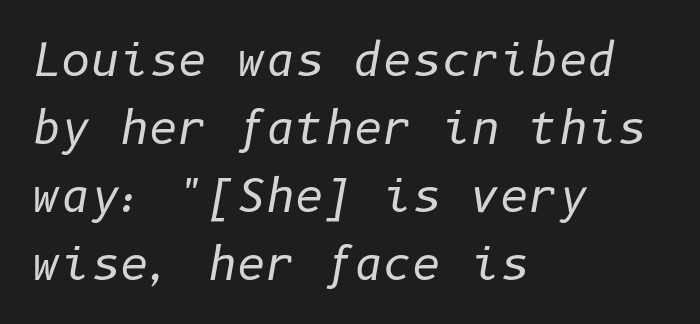
{"italic": "yes", "lean": "right", "slant_degrees": 10, "bold": "no", "weight": "regular", "width": "normal", "stroke_contrast": "low", "x_height": "medium", "underline": "no", "align": "left", "line_spacing": "normal", "line_spacing_ratio": 1.51, "letter_spacing": "normal", "letter_spacing_em": 0.0, "glyph_px": 45}
